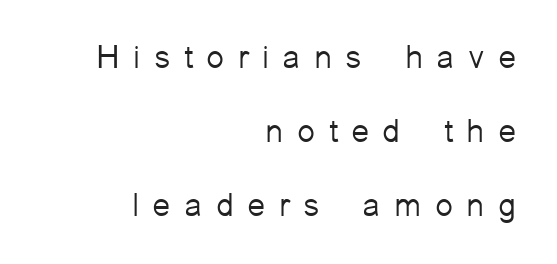
The baseline area is clear. The type is letterspaced generously, with wide tracking. The rendering shows plain stroke endings on the letterforms — a sans-serif design. Horizontal bands of white between lines are thick stripes.
